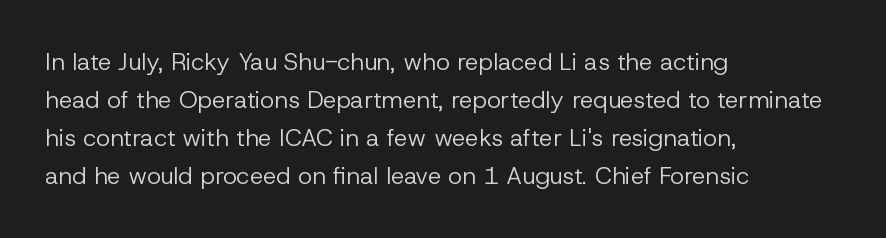
Q: Is the text bold? A: No.
Q: Is the text italic (slanted)? A: No, it is upright.
Q: Is the text underlined? A: No.
Q: How is the paragraph aligned? A: Left-aligned.
Q: Is the spacing between letters normal or unusually wide? A: Normal.
Q: Is the spacing between lines tight, normal or loose? A: Normal.
